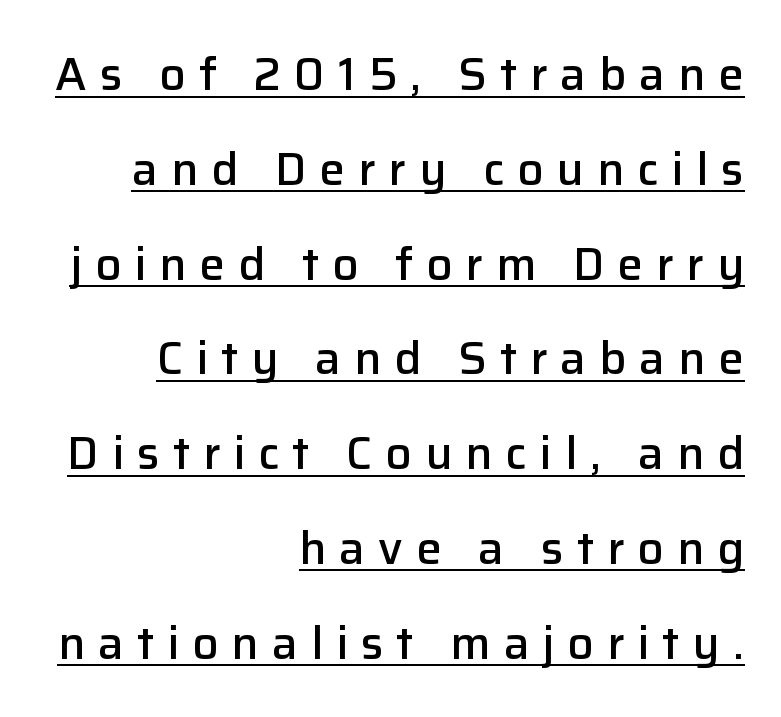
{"serif": "no", "italic": "no", "bold": "semi", "weight": "semibold", "width": "normal", "stroke_contrast": "low", "x_height": "medium", "monospaced": "no", "underline": "yes", "align": "right", "line_spacing": "loose", "line_spacing_ratio": 2.06, "letter_spacing": "wide", "letter_spacing_em": 0.28, "glyph_px": 46}
